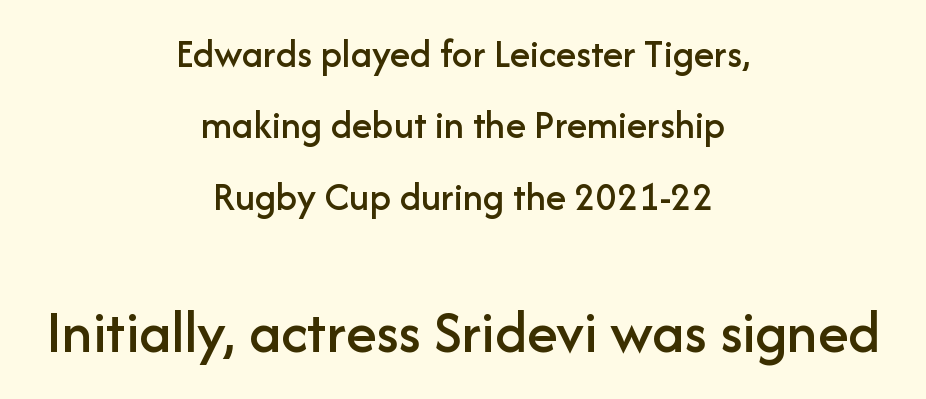
{"serif": "no", "italic": "no", "width": "normal", "stroke_contrast": "low", "x_height": "medium", "monospaced": "no", "underline": "no", "align": "center", "line_spacing_ratio": 1.74, "letter_spacing": "normal", "letter_spacing_em": 0.0, "larger_block": "second", "size_ratio": 1.51, "glyph_px": 62}
